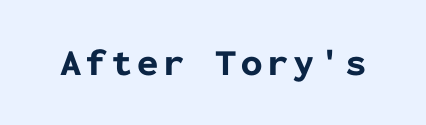
The image shows 38 px bold sans-serif type, upright, monospaced; set not underlined; low stroke contrast and a medium x-height.
